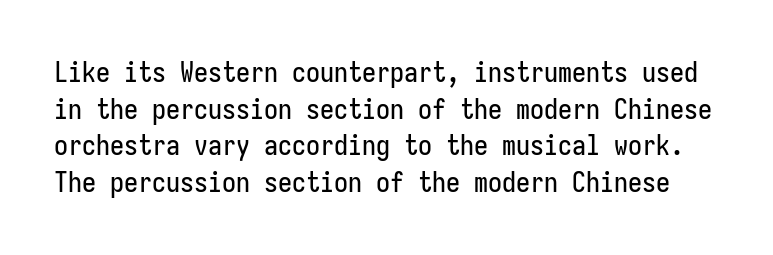
Q: Is the text italic (slanted)? A: No, it is upright.
Q: Is the typeface a serif or a sans-serif typeface? A: Sans-serif.
Q: Is the text underlined? A: No.
Q: Is the spacing between letters normal or unusually wide? A: Normal.
Q: Is the spacing between lines tight, normal or loose? A: Normal.
Q: Width (condensed, normal, or wide)? A: Condensed.
Q: Stroke contrast? A: Low.
Q: x-height? A: Medium.
